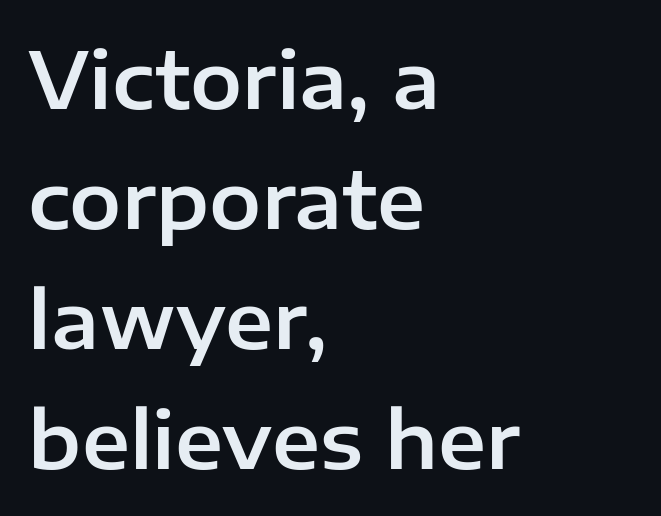
The lines are quadded left. Look at the bottom of the vertical strokes: they stop flat, with no serifs. Type without underlining. Unlike italic type, these characters show no tilt at all.
